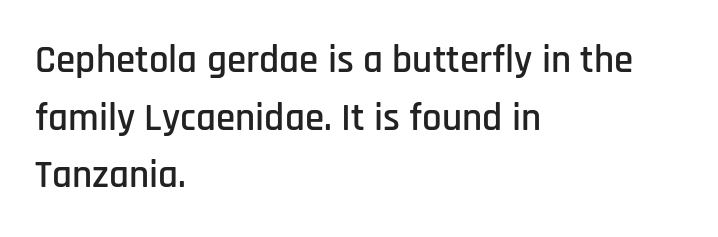
Q: Is the text italic (slanted)? A: No, it is upright.
Q: Is the typeface a serif or a sans-serif typeface? A: Sans-serif.
Q: Is the text underlined? A: No.
Q: How is the paragraph aligned? A: Left-aligned.
Q: Is the spacing between letters normal or unusually wide? A: Normal.
Q: Is the spacing between lines tight, normal or loose? A: Normal.
Q: Width (condensed, normal, or wide)? A: Condensed.
Q: Stroke contrast? A: Low.
Q: x-height? A: Large.
Q: Monospaced? A: No.
